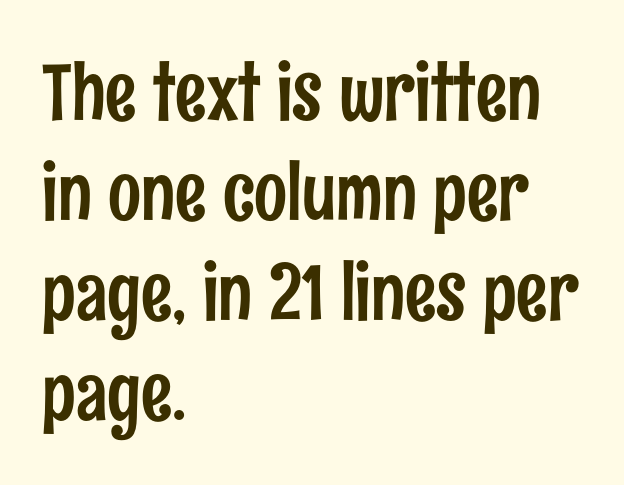
Q: Is the text italic (slanted)? A: No, it is upright.
Q: Is the typeface a serif or a sans-serif typeface? A: Sans-serif.
Q: Is the text underlined? A: No.
Q: How is the paragraph aligned? A: Left-aligned.
Q: Is the spacing between letters normal or unusually wide? A: Normal.
Q: Is the spacing between lines tight, normal or loose? A: Normal.
Q: Width (condensed, normal, or wide)? A: Condensed.
Q: Stroke contrast? A: Low.
Q: x-height? A: Medium.
Q: Monospaced? A: No.
